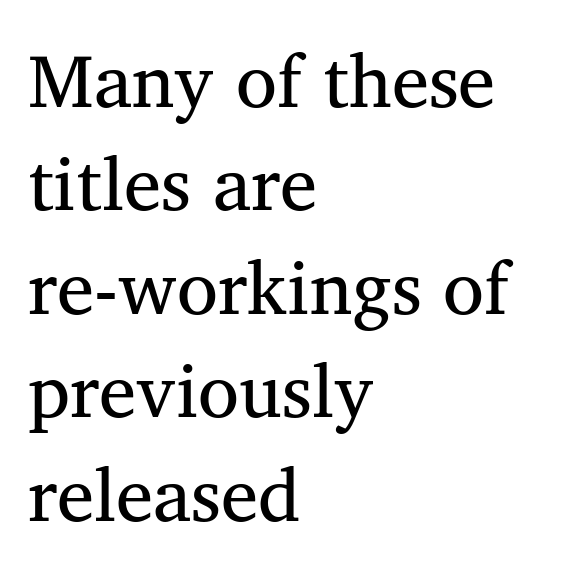
Q: Is the text bold? A: No.
Q: Is the text italic (slanted)? A: No, it is upright.
Q: Is the typeface a serif or a sans-serif typeface? A: Serif.
Q: Is the text underlined? A: No.
Q: How is the paragraph aligned? A: Left-aligned.
Q: Is the spacing between letters normal or unusually wide? A: Normal.
Q: Is the spacing between lines tight, normal or loose? A: Normal.
Q: Width (condensed, normal, or wide)? A: Normal.
Q: Stroke contrast? A: Medium.
Q: x-height? A: Medium.
Q: Monospaced? A: No.
